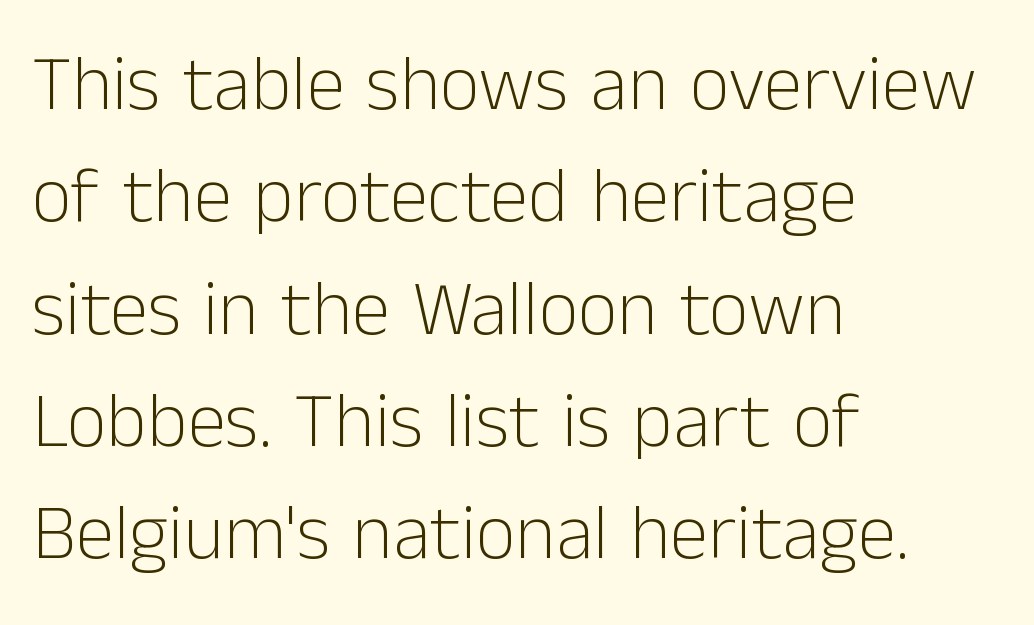
Q: Is the text bold? A: No.
Q: Is the text italic (slanted)? A: No, it is upright.
Q: Is the typeface a serif or a sans-serif typeface? A: Sans-serif.
Q: Is the text underlined? A: No.
Q: How is the paragraph aligned? A: Left-aligned.
Q: Is the spacing between letters normal or unusually wide? A: Normal.
Q: Is the spacing between lines tight, normal or loose? A: Normal.
Q: Width (condensed, normal, or wide)? A: Normal.
Q: Stroke contrast? A: Low.
Q: x-height? A: Medium.
Q: Monospaced? A: No.
